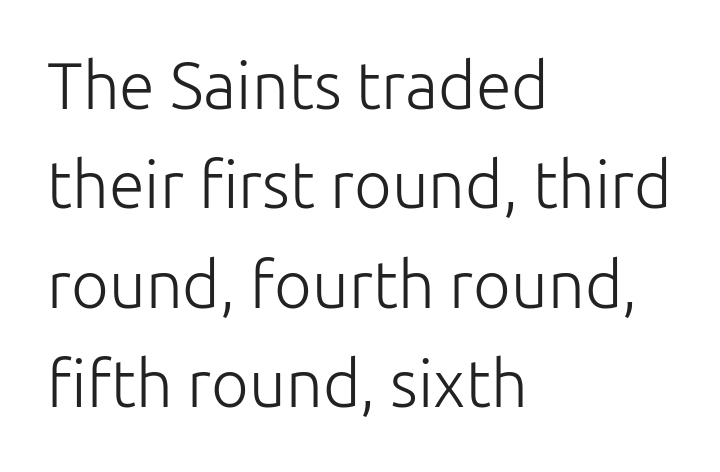
{"serif": "no", "italic": "no", "bold": "no", "weight": "light", "width": "normal", "stroke_contrast": "low", "x_height": "medium", "monospaced": "no", "underline": "no", "align": "left", "line_spacing": "normal", "line_spacing_ratio": 1.53, "letter_spacing": "normal", "letter_spacing_em": 0.0, "glyph_px": 65}
